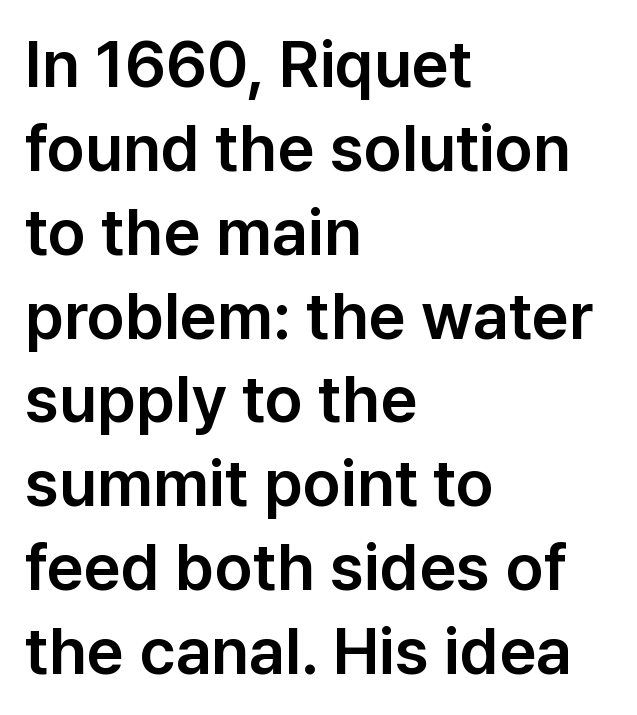
The image shows 65 px sans-serif type, upright; set left-aligned, normal line spacing (1.29x), normal letter spacing, not underlined; low stroke contrast and a medium x-height.
